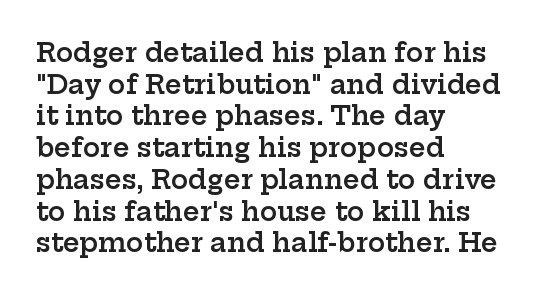
{"italic": "no", "bold": "semi", "underline": "no", "align": "left", "line_spacing_ratio": 1.22, "letter_spacing": "normal", "letter_spacing_em": 0.0, "glyph_px": 26}
